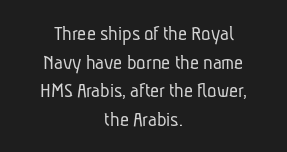
The image shows 22 px text type; set centered, normal line spacing (1.3x), normal letter spacing, not underlined.
